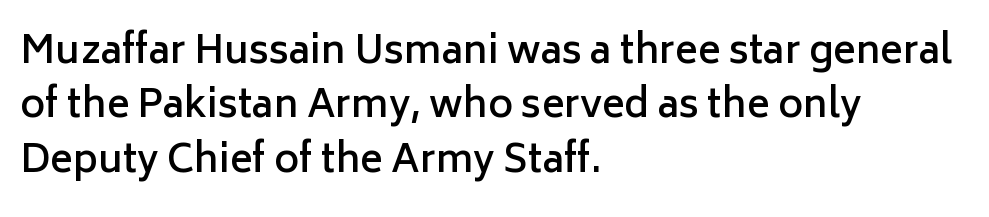
The image shows 38 px semibold sans-serif type, upright; set left-aligned, normal line spacing (1.43x), normal letter spacing, not underlined; low stroke contrast and a medium x-height.
